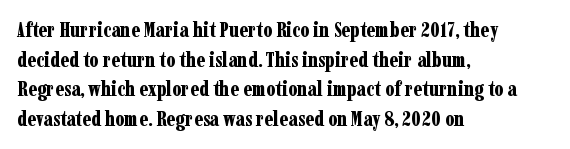
The vertical gap from one line to the next is medium. Beneath every word, the page is bare. Nothing unusual about the tracking: characters are spaced as the font intends. Its strokes are broad and dark, the hallmark of bold type. This sample uses an upright cut, with every glyph sitting square on the baseline. If you drew a ruler down the left edge, every line would touch it.
